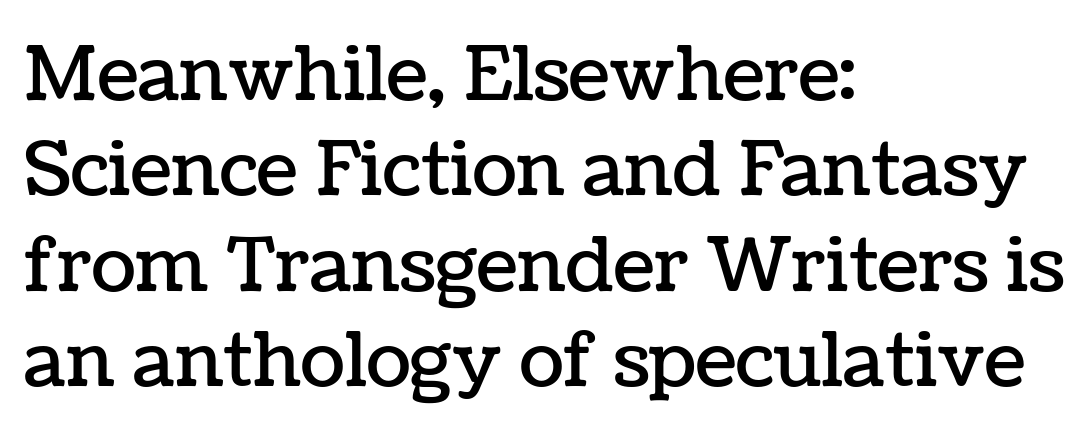
This sample uses plain, unmodified letter spacing. These lines are rendered in a variable-pitch font. Ordinary non-slanted type is in use. This rendering features lettering with no underline. Is there much room between lines? A standard amount, neither cramped nor airy.
